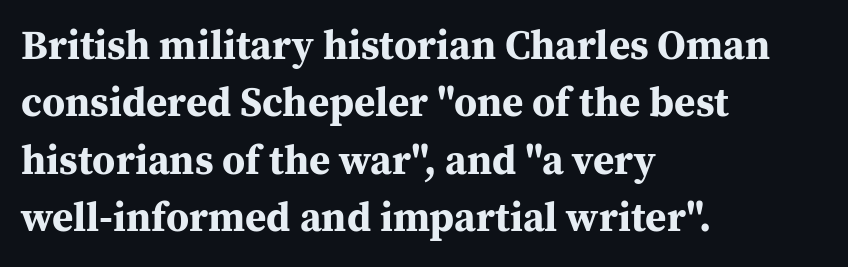
The lines sit at an ordinary, default distance from one another. The typography opts for an upright posture over an oblique one. You can tell from the footed stems that serif type was used. Here the glyphs are tracked normally, forming tight word shapes. Unmarked baselines from the first word to the last.
